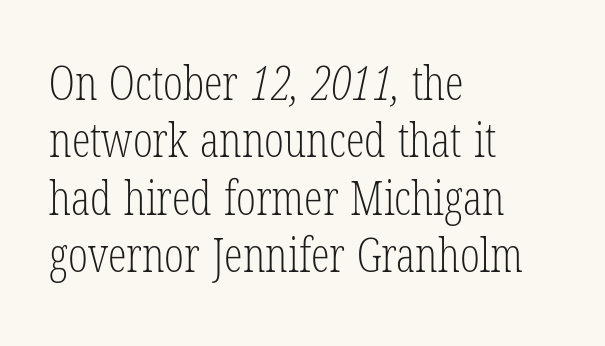
The image shows 47 px light, condensed serif type; set left-aligned, line spacing 1.22x, normal letter spacing, not underlined; low stroke contrast and a medium x-height.
